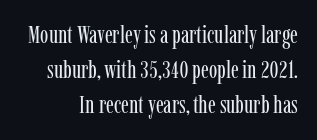
{"italic": "no", "bold": "no", "underline": "no", "line_spacing": "normal", "line_spacing_ratio": 1.41, "letter_spacing": "normal", "letter_spacing_em": 0.0, "glyph_px": 25}
